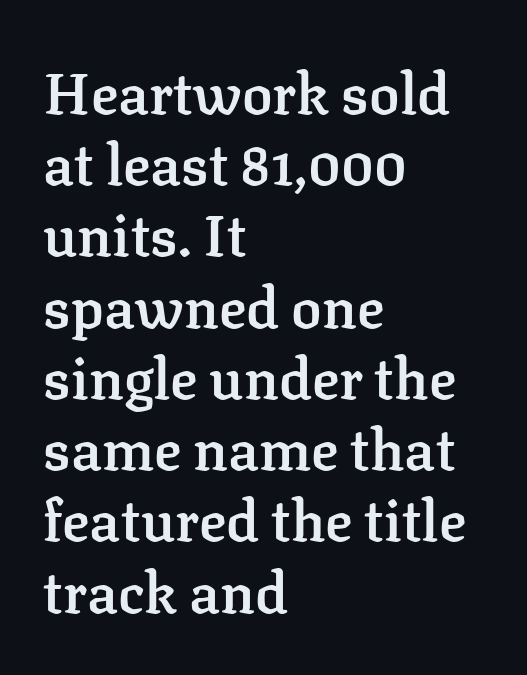
The image shows 57 px semibold serif type, upright; set left-aligned, normal line spacing (1.25x), normal letter spacing, not underlined; low stroke contrast and a medium x-height.
